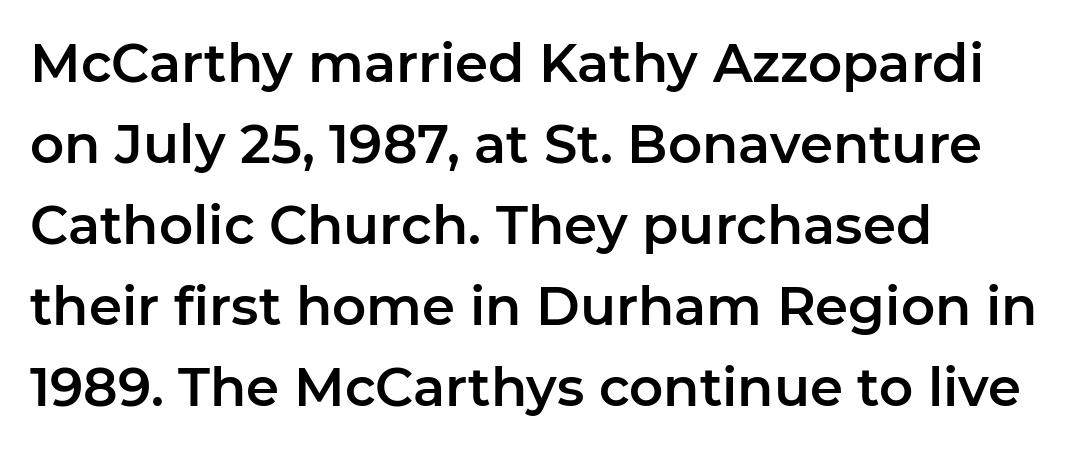
Q: Is the text italic (slanted)? A: No, it is upright.
Q: Is the typeface a serif or a sans-serif typeface? A: Sans-serif.
Q: Is the text underlined? A: No.
Q: How is the paragraph aligned? A: Left-aligned.
Q: Is the spacing between letters normal or unusually wide? A: Normal.
Q: Is the spacing between lines tight, normal or loose? A: Normal.
Q: Width (condensed, normal, or wide)? A: Normal.
Q: Stroke contrast? A: Low.
Q: x-height? A: Medium.
Q: Monospaced? A: No.
